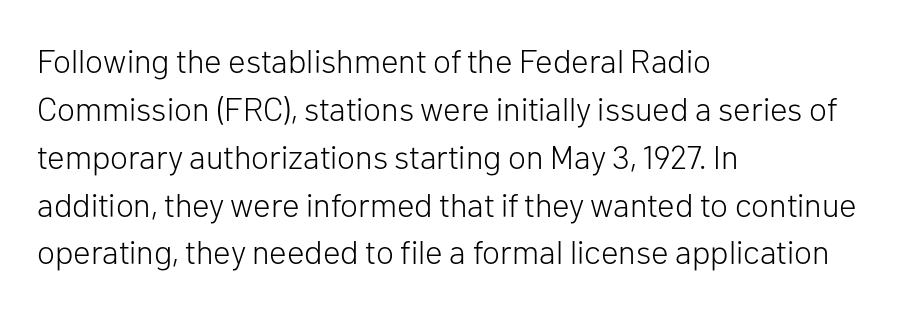
{"serif": "no", "italic": "no", "bold": "no", "weight": "light", "width": "normal", "stroke_contrast": "low", "x_height": "medium", "monospaced": "no", "underline": "no", "align": "left", "line_spacing": "normal", "line_spacing_ratio": 1.45, "letter_spacing": "normal", "letter_spacing_em": 0.0, "glyph_px": 33}
